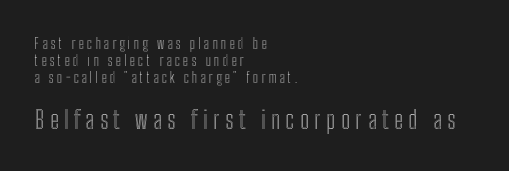
Upright lettering throughout. Here the glyphs are tracked loosely, breaking word shapes into spaced letters. Any mark beneath the type? The region is blank. Typeset ragged right — the left edge is the straight one.
